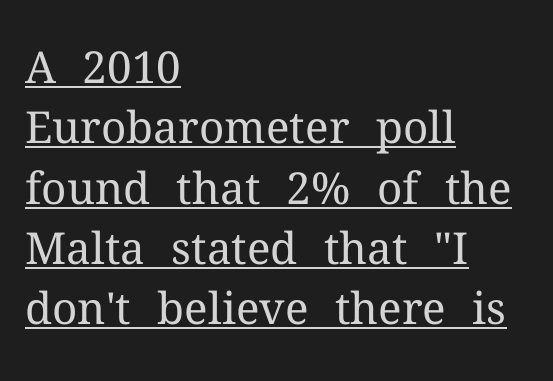
The image shows 44 px regular-weight serif type, upright; set left-aligned, normal line spacing (1.37x), normal letter spacing, underlined; medium stroke contrast and a medium x-height.
